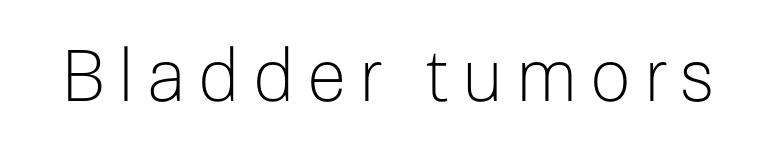
The image shows 72 px light sans-serif type, upright; set not underlined; low stroke contrast and a medium x-height.
